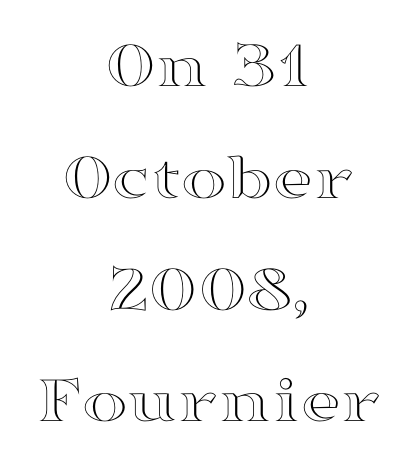
The image shows 69 px wide type, upright; set centered, normal line spacing (1.62x), normal letter spacing, not underlined; a medium x-height.
